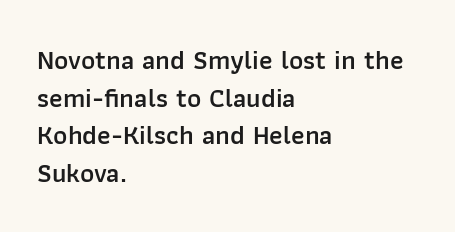
The image shows 27 px text type, upright; set left-aligned, normal line spacing (1.39x), normal letter spacing, not underlined.
